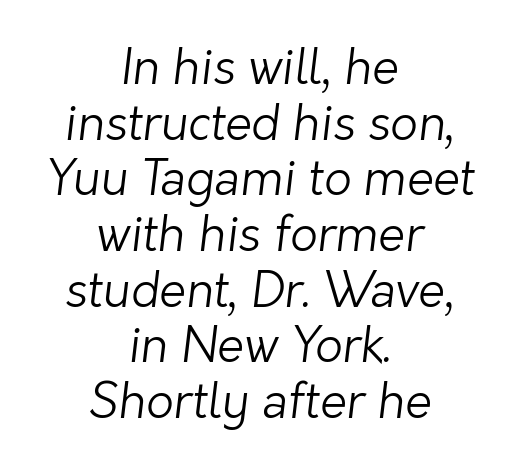
Font category for this specimen: sans-serif. Words float on clear page, feet unadorned. The gaps between neighbouring characters are ordinary and unremarkable. Do the characters align in a grid? No, the font is proportional. The setting favours the middle, as headings and verse often do. On a weight scale, this lands at 450 or below.
